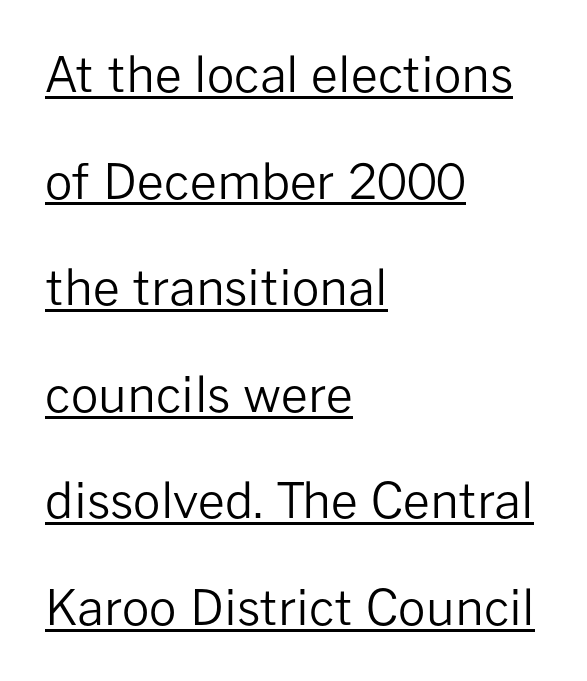
The passage is arranged the way most books set body copy — flush left. Posture: straight, roman, zero tilt. This is sans-serif lettering, the kind often seen on screens and signage. Vertical spacing — loose.
